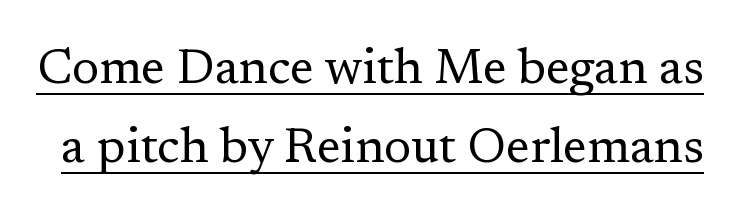
The image shows 49 px regular-weight serif type, upright; set normal line spacing (1.61x), normal letter spacing, underlined; low stroke contrast and a medium x-height.
